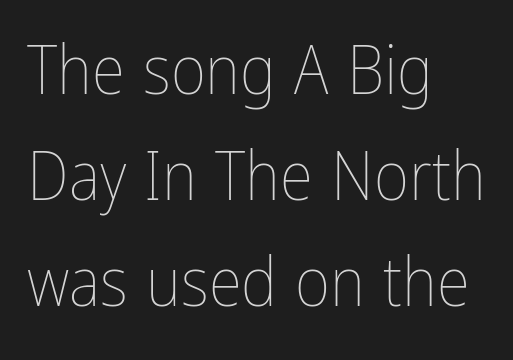
Students, observe: this is what conventionally led text looks like. Weight: in the light-to-regular range. Spacing verdict: proportional, widths tailored to each character. No italicization has been applied; the sample stays upright.
